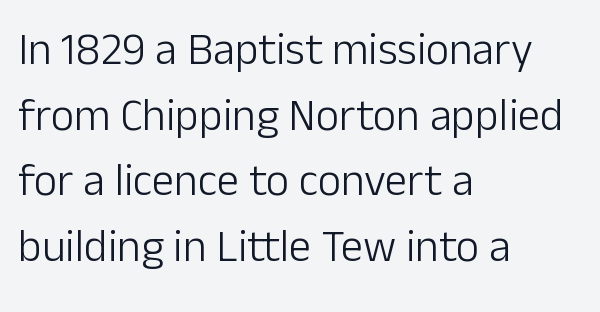
Compared with typical paragraphs, the rows here are spaced about the same. This sample has the flowing, uneven cadence of proportional lettering. The typeface has the unassuming heft of standard copy or less. Serif or sans? Sans — the stroke terminals are bare. Any mark beneath the type? The region is blank. Layout note: lines flush left.
